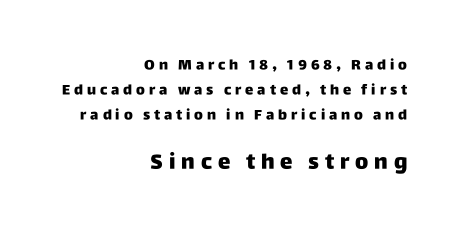
{"italic": "no", "bold": "yes", "underline": "no", "align": "right", "line_spacing_ratio": 1.77, "letter_spacing": "wide", "letter_spacing_em": 0.28, "larger_block": "second", "size_ratio": 1.5, "glyph_px": 21}
